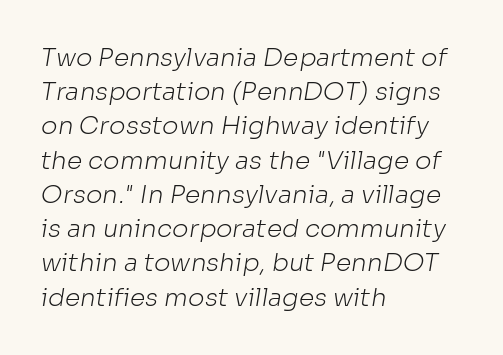
Q: Is the text bold? A: No.
Q: Is the text underlined? A: No.
Q: How is the paragraph aligned? A: Left-aligned.
Q: Is the spacing between letters normal or unusually wide? A: Normal.
Q: Is the spacing between lines tight, normal or loose? A: Normal.
